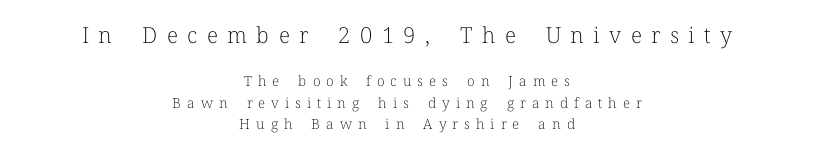
{"italic": "no", "bold": "no", "underline": "no", "align": "center", "line_spacing": "normal", "line_spacing_ratio": 1.53, "letter_spacing": "wide", "letter_spacing_em": 0.43, "larger_block": "first", "size_ratio": 1.57, "glyph_px": 22}
